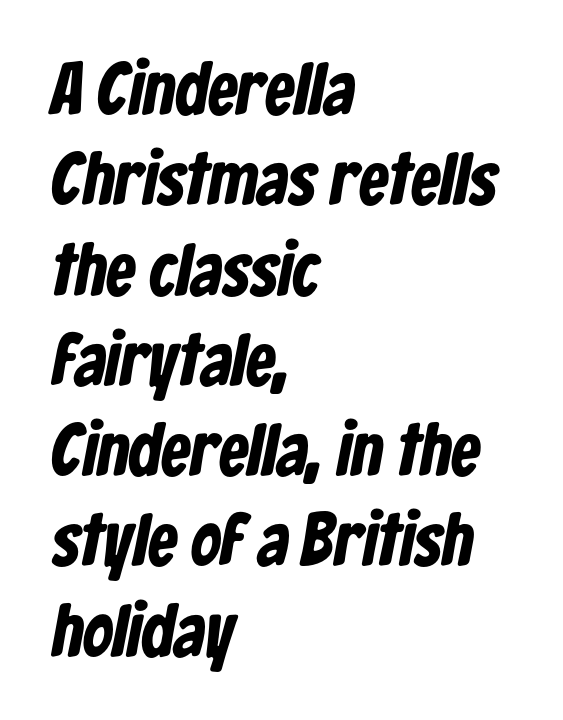
{"serif": "no", "bold": "yes", "weight": "bold", "width": "condensed", "stroke_contrast": "low", "x_height": "medium", "monospaced": "no", "underline": "no", "align": "left", "line_spacing_ratio": 1.22, "letter_spacing": "normal", "letter_spacing_em": 0.0, "glyph_px": 74}
